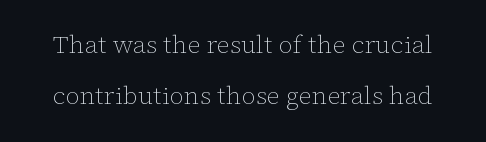
Q: Is the text bold? A: No.
Q: Is the text italic (slanted)? A: No, it is upright.
Q: Is the text underlined? A: No.
Q: Is the spacing between letters normal or unusually wide? A: Normal.
Q: Is the spacing between lines tight, normal or loose? A: Loose.
